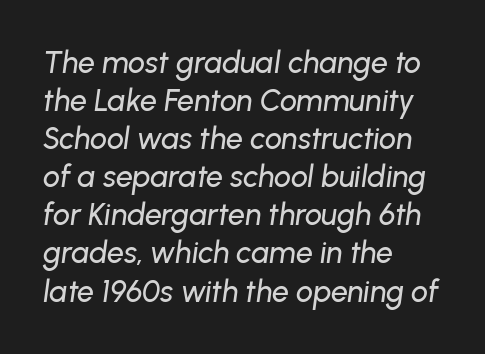
The image shows 30 px text type, italic (leaning right); set left-aligned, normal line spacing (1.27x), normal letter spacing, not underlined; low stroke contrast and a medium x-height.
